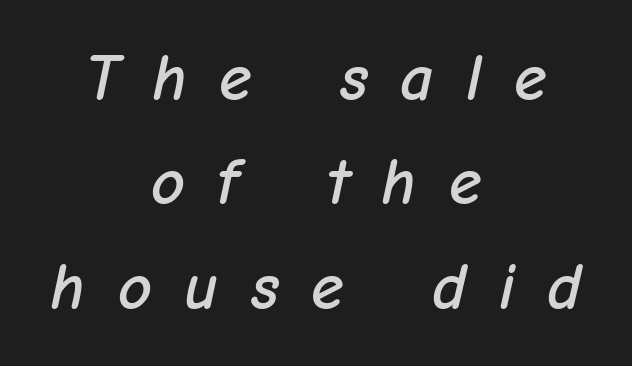
Q: Is the text italic (slanted)? A: Yes, it leans right by about 12 degrees.
Q: Is the text underlined? A: No.
Q: How is the paragraph aligned? A: Centered.
Q: Is the spacing between letters normal or unusually wide? A: Unusually wide.
Q: Is the spacing between lines tight, normal or loose? A: Normal.
Q: Width (condensed, normal, or wide)? A: Normal.
Q: Stroke contrast? A: Low.
Q: x-height? A: Medium.
Q: Monospaced? A: No.
